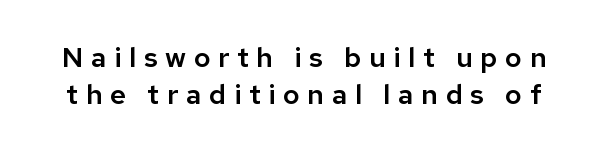
No word sits above an underline. The letters advance in unequal steps, a hallmark of proportional type. Serifs: no, the terminals of the letterforms are clean. Each word looks stretched out because of the extra space between its letters. The lettering holds an erect, upright posture throughout.
